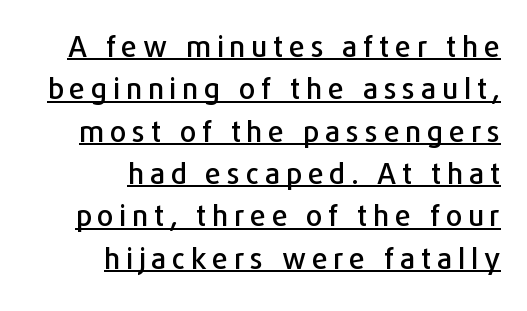
Which margin do the lines hug? The right one — the left edge is uneven. When letters stand straight like this, we call the style roman or upright. This rendering employs a face without finishing strokes, i.e., a sans-serif. Compared with typical paragraphs, the rows here are spaced about the same. Each letter keeps its own natural width here, so spacing adapts to shape.
